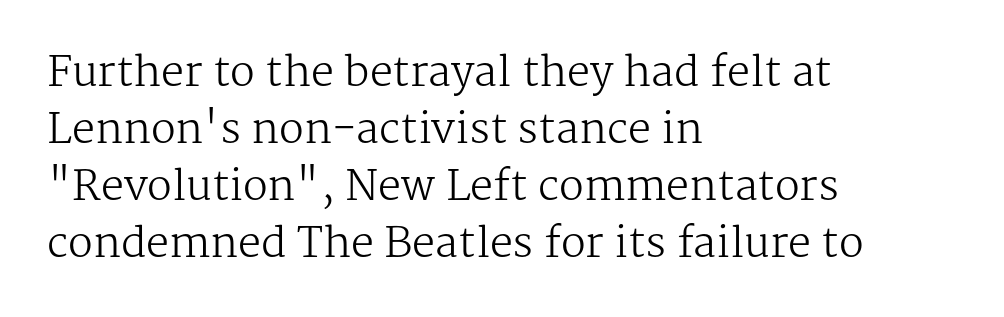
The image shows 41 px regular-weight serif type, upright; set left-aligned, normal line spacing (1.39x), normal letter spacing, not underlined; medium stroke contrast and a medium x-height.
